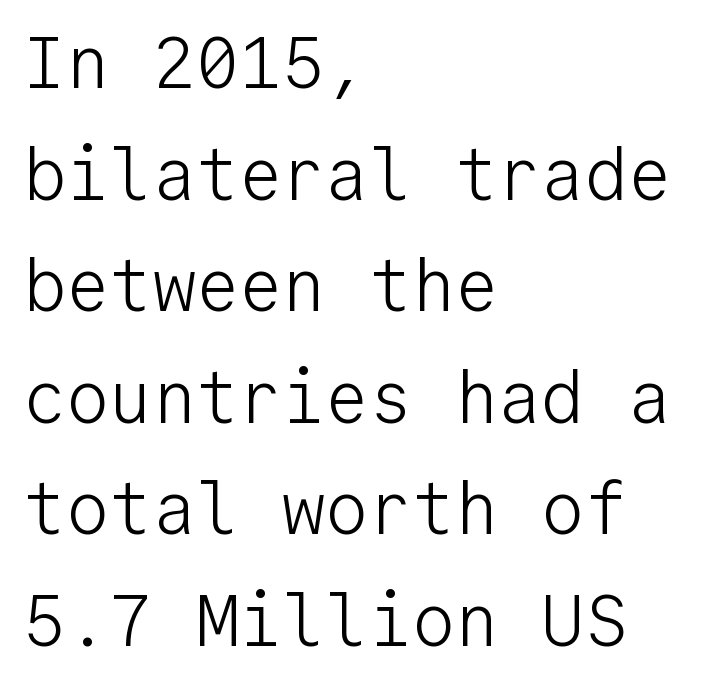
Q: Is the text bold? A: No.
Q: Is the text italic (slanted)? A: No, it is upright.
Q: Is the typeface a serif or a sans-serif typeface? A: Sans-serif.
Q: Is the text underlined? A: No.
Q: How is the paragraph aligned? A: Left-aligned.
Q: Is the spacing between letters normal or unusually wide? A: Normal.
Q: Is the spacing between lines tight, normal or loose? A: Normal.
Q: Width (condensed, normal, or wide)? A: Normal.
Q: Stroke contrast? A: Low.
Q: x-height? A: Medium.
Q: Monospaced? A: Yes.
